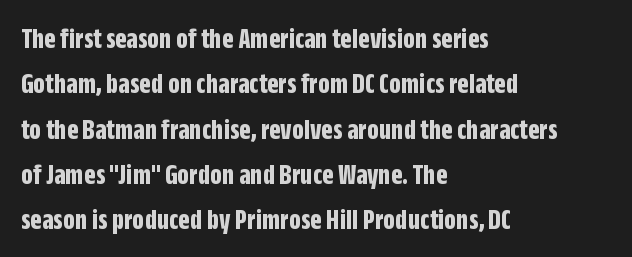
{"serif": "no", "italic": "no", "bold": "yes", "weight": "bold", "width": "condensed", "stroke_contrast": "low", "x_height": "large", "monospaced": "no", "underline": "no", "align": "left", "line_spacing": "normal", "line_spacing_ratio": 1.51, "letter_spacing": "normal", "letter_spacing_em": 0.0, "glyph_px": 30}
